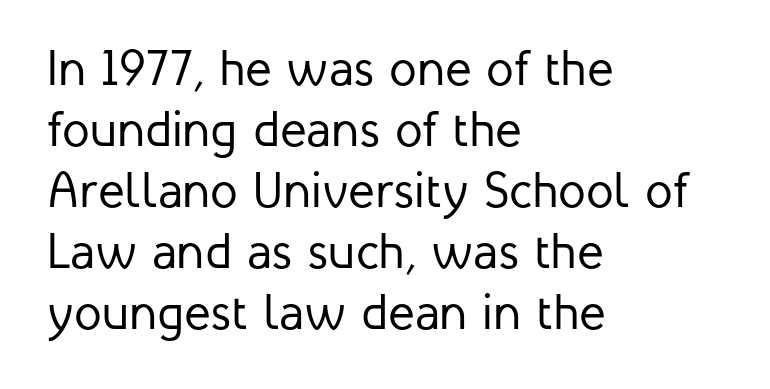
The image shows 50 px regular-weight sans-serif type, upright; set left-aligned, line spacing 1.22x, normal letter spacing, not underlined; low stroke contrast and a medium x-height.
